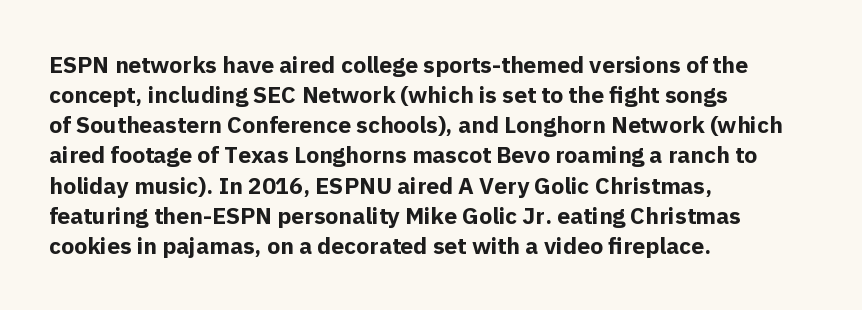
The image shows 23 px bold type, upright; set left-aligned, normal line spacing (1.31x), normal letter spacing, not underlined.
